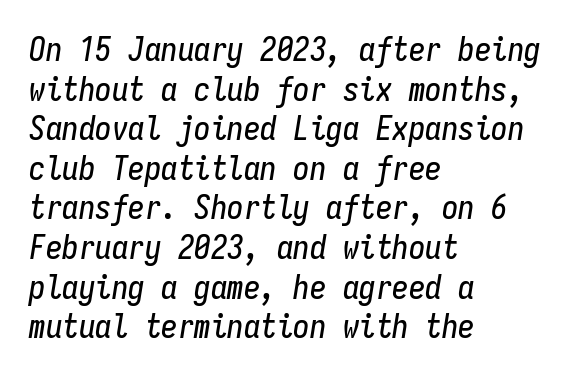
The image shows 33 px condensed type, italic (leaning right), monospaced; set left-aligned, line spacing 1.2x, normal letter spacing, not underlined; low stroke contrast and a medium x-height.
